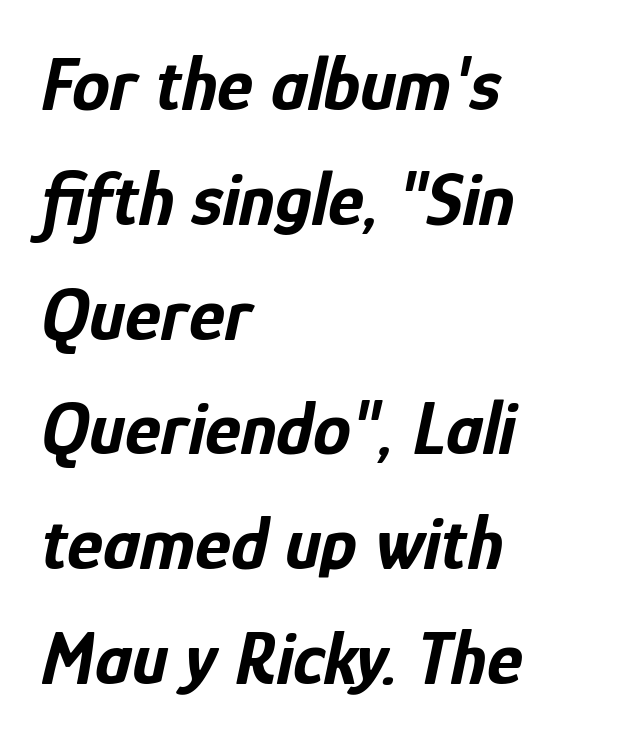
{"italic": "yes", "lean": "right", "slant_degrees": 12, "bold": "yes", "weight": "bold", "width": "condensed", "stroke_contrast": "low", "x_height": "medium", "monospaced": "no", "underline": "no", "align": "left", "line_spacing": "normal", "line_spacing_ratio": 1.51, "letter_spacing": "normal", "letter_spacing_em": 0.0, "glyph_px": 76}
